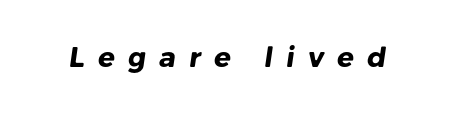
{"serif": "no", "bold": "yes", "weight": "heavy", "width": "normal", "stroke_contrast": "low", "x_height": "medium", "monospaced": "no", "underline": "no", "letter_spacing": "wide", "letter_spacing_em": 0.47, "glyph_px": 28}
